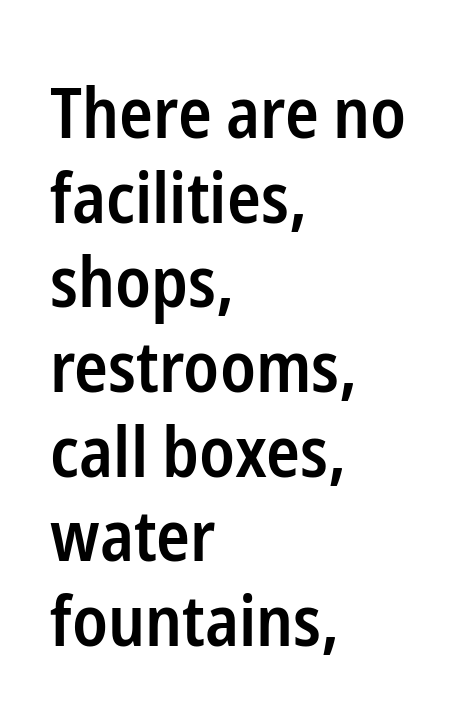
The image shows 70 px semibold, condensed sans-serif type, upright; set left-aligned, line spacing 1.21x, normal letter spacing, not underlined; low stroke contrast and a medium x-height.
